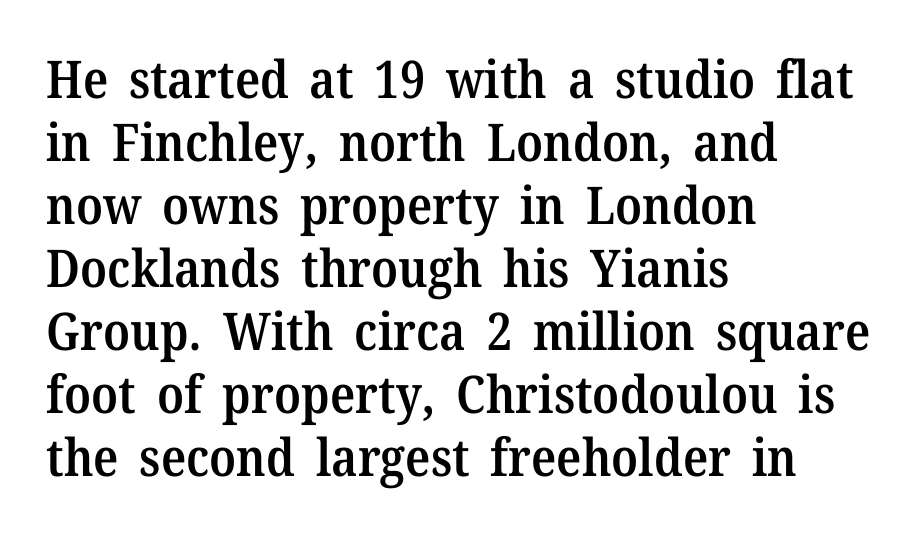
{"serif": "yes", "italic": "no", "bold": "semi", "weight": "semibold", "width": "normal", "stroke_contrast": "medium", "x_height": "medium", "monospaced": "no", "underline": "no", "align": "left", "line_spacing_ratio": 1.21, "letter_spacing": "normal", "letter_spacing_em": 0.0, "glyph_px": 52}
